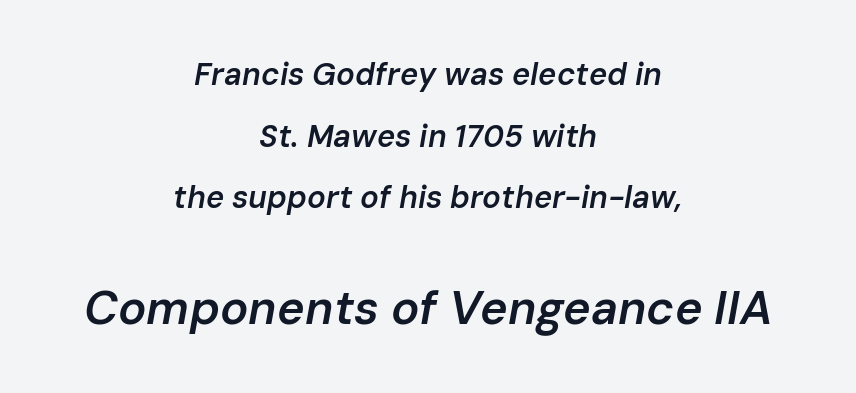
{"italic": "yes", "lean": "right", "slant_degrees": 10, "bold": "semi", "weight": "semibold", "width": "normal", "stroke_contrast": "low", "x_height": "medium", "monospaced": "no", "underline": "no", "align": "center", "line_spacing": "loose", "line_spacing_ratio": 1.99, "letter_spacing": "normal", "letter_spacing_em": 0.0, "larger_block": "second", "size_ratio": 1.52, "glyph_px": 47}
